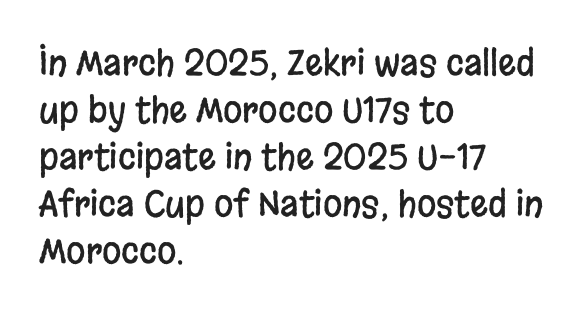
The image shows 35 px condensed sans-serif type, upright; set left-aligned, normal line spacing (1.34x), normal letter spacing, not underlined; low stroke contrast and a large x-height.
